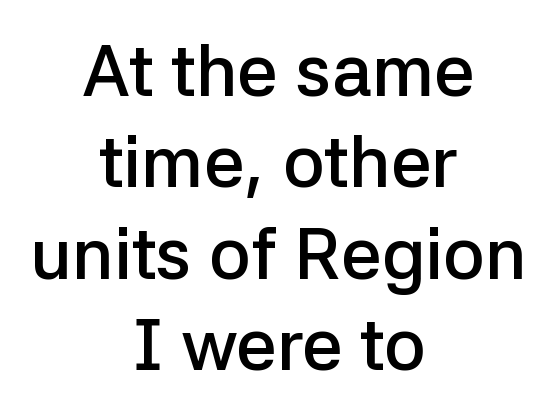
{"serif": "no", "italic": "no", "bold": "semi", "weight": "semibold", "width": "normal", "stroke_contrast": "low", "x_height": "medium", "monospaced": "no", "underline": "no", "align": "center", "line_spacing": "normal", "line_spacing_ratio": 1.27, "letter_spacing": "normal", "letter_spacing_em": 0.0, "glyph_px": 72}
